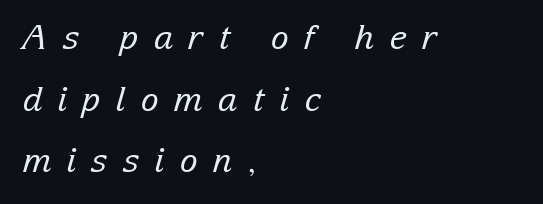
{"serif": "yes", "italic": "yes", "lean": "right", "slant_degrees": 15, "bold": "no", "weight": "regular", "width": "normal", "stroke_contrast": "low", "x_height": "medium", "monospaced": "no", "underline": "no", "align": "left", "line_spacing_ratio": 1.81, "letter_spacing": "wide", "letter_spacing_em": 0.44, "glyph_px": 34}
